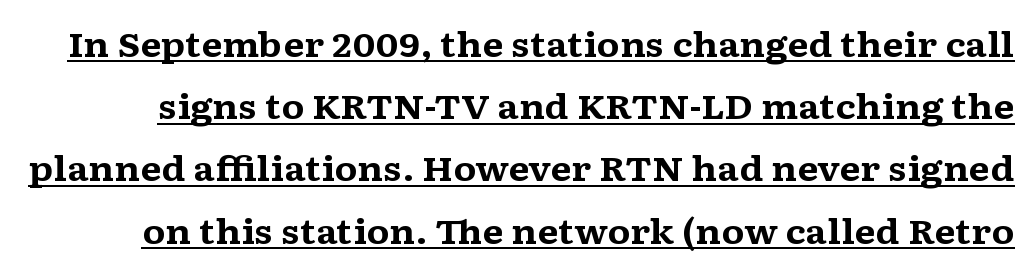
Q: Is the text bold? A: Yes.
Q: Is the text italic (slanted)? A: No, it is upright.
Q: Is the typeface a serif or a sans-serif typeface? A: Serif.
Q: Is the text underlined? A: Yes.
Q: Is the spacing between letters normal or unusually wide? A: Normal.
Q: Width (condensed, normal, or wide)? A: Wide.
Q: Stroke contrast? A: Medium.
Q: x-height? A: Medium.
Q: Monospaced? A: No.
